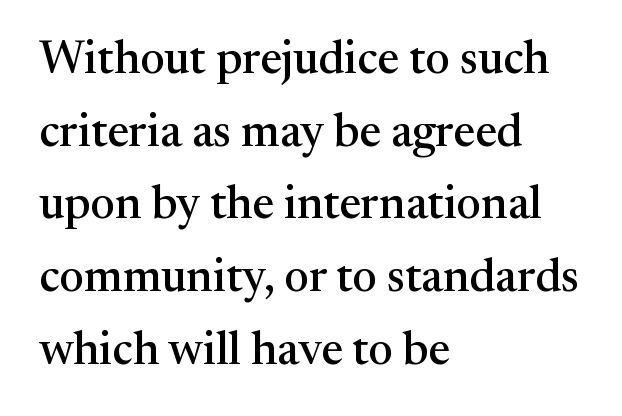
The image shows 46 px serif type, upright; set left-aligned, normal line spacing (1.58x), normal letter spacing, not underlined; medium stroke contrast and a medium x-height.
